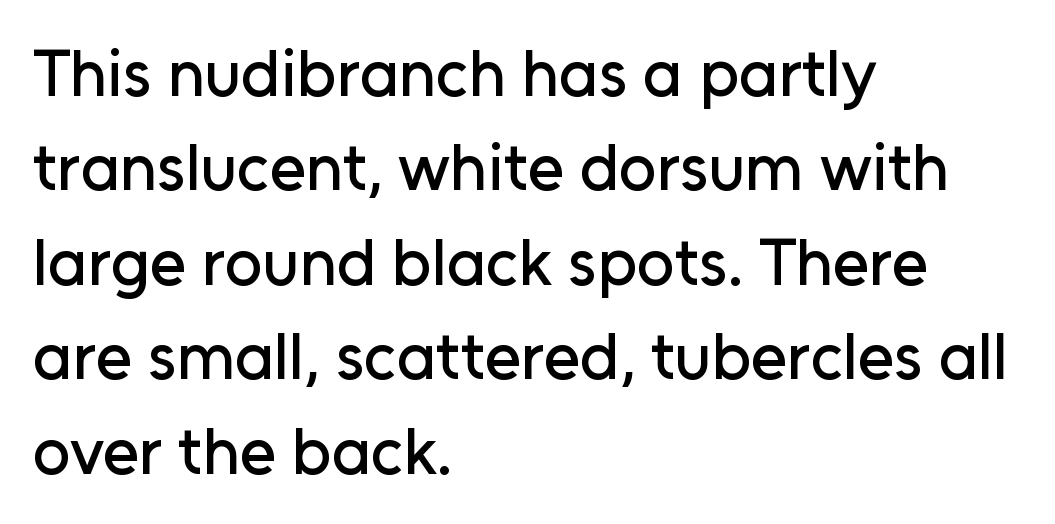
Q: Is the text italic (slanted)? A: No, it is upright.
Q: Is the typeface a serif or a sans-serif typeface? A: Sans-serif.
Q: Is the text underlined? A: No.
Q: How is the paragraph aligned? A: Left-aligned.
Q: Is the spacing between letters normal or unusually wide? A: Normal.
Q: Is the spacing between lines tight, normal or loose? A: Normal.
Q: Width (condensed, normal, or wide)? A: Normal.
Q: Stroke contrast? A: Low.
Q: x-height? A: Medium.
Q: Monospaced? A: No.
